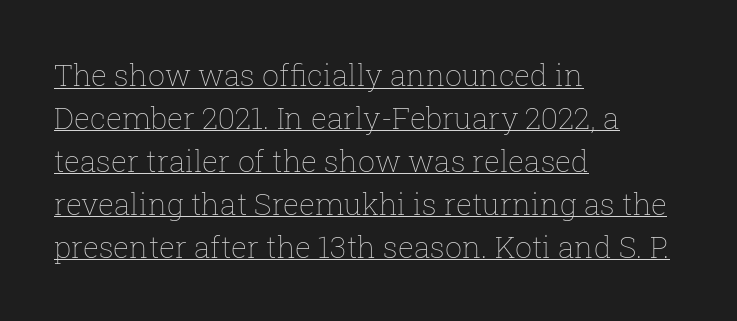
The image shows 30 px thin type, upright; set left-aligned, normal line spacing (1.43x), normal letter spacing, underlined; low stroke contrast and a medium x-height.
